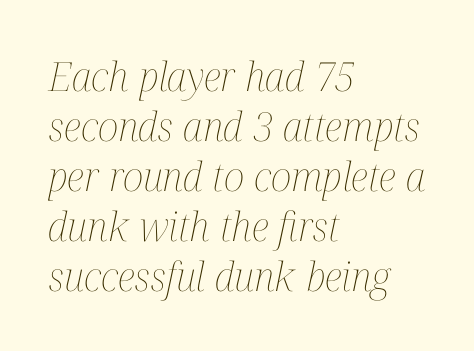
{"italic": "yes", "lean": "right", "slant_degrees": 12, "bold": "no", "weight": "thin", "width": "condensed", "stroke_contrast": "medium", "x_height": "medium", "monospaced": "no", "underline": "no", "align": "left", "line_spacing": "normal", "line_spacing_ratio": 1.25, "letter_spacing": "normal", "letter_spacing_em": 0.0, "glyph_px": 40}
